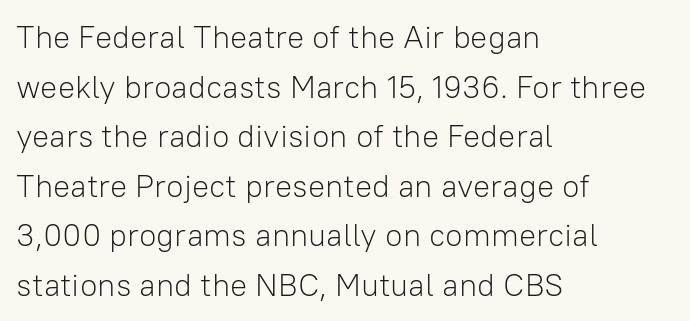
The image shows 32 px light sans-serif type, upright; set left-aligned, normal line spacing (1.55x), normal letter spacing, not underlined; low stroke contrast and a medium x-height.
